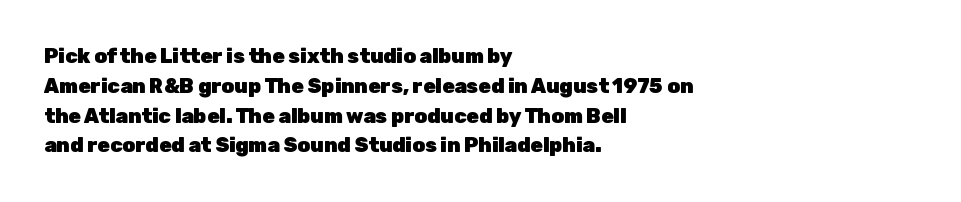
Summary of weight: heavy, a full bold. This sample is left-justified, so line endings fall wherever the words run out. The type sits square on the baseline with zero lean. The lines sit at an ordinary, default distance from one another. A bare baseline throughout the passage. This sample uses plain, unmodified letter spacing.
